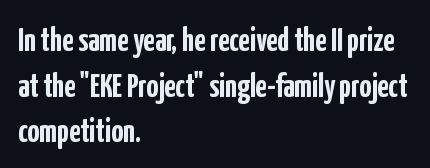
Looks like regular typesetting: each glyph gets only the width it needs. Tall strokes in this sample are plumb rather than angled. This is sans-serif lettering, the kind often seen on screens and signage. The space beneath each line is pristine and unruled. A full-strength bold gives these letters their thick strokes.
